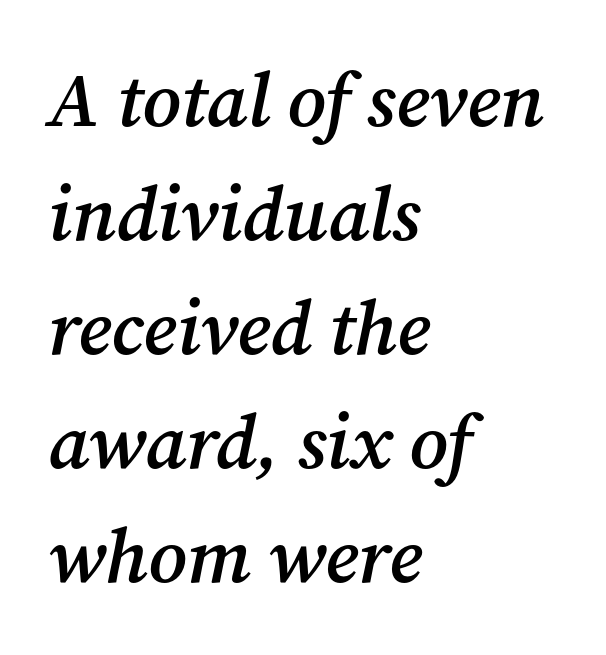
{"serif": "yes", "italic": "yes", "lean": "right", "slant_degrees": 12, "bold": "semi", "weight": "semibold", "width": "normal", "stroke_contrast": "medium", "x_height": "medium", "monospaced": "no", "underline": "no", "align": "left", "line_spacing": "normal", "line_spacing_ratio": 1.5, "letter_spacing": "normal", "letter_spacing_em": 0.0, "glyph_px": 76}
